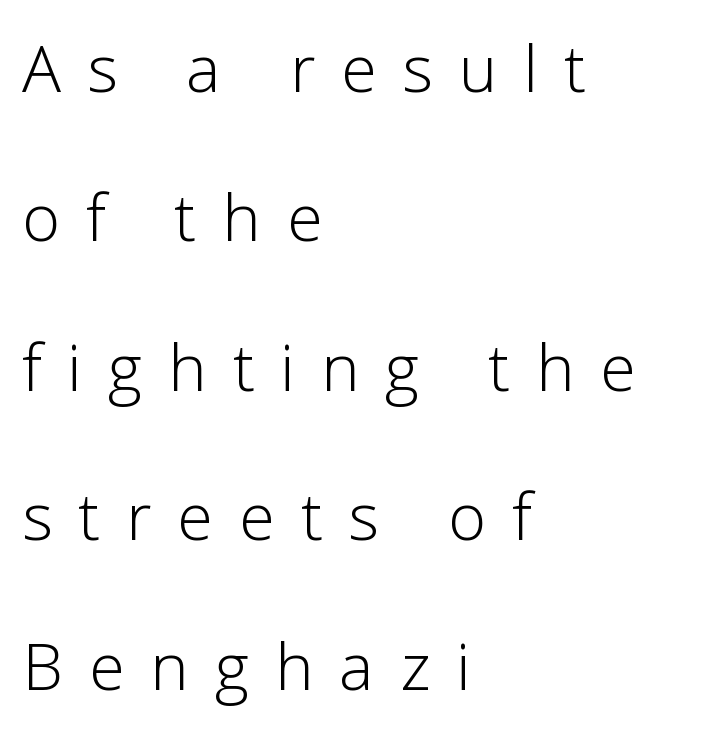
{"serif": "no", "italic": "no", "bold": "no", "weight": "light", "width": "normal", "stroke_contrast": "low", "x_height": "medium", "monospaced": "no", "underline": "no", "align": "left", "line_spacing": "loose", "line_spacing_ratio": 2.3, "letter_spacing": "wide", "letter_spacing_em": 0.4, "glyph_px": 65}
